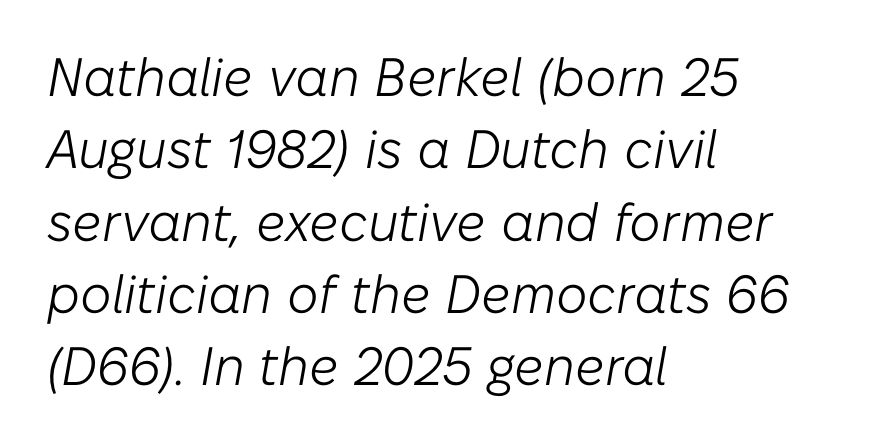
The image shows 54 px light type, italic (leaning right); set left-aligned, normal line spacing (1.34x), normal letter spacing, not underlined; low stroke contrast and a medium x-height.
